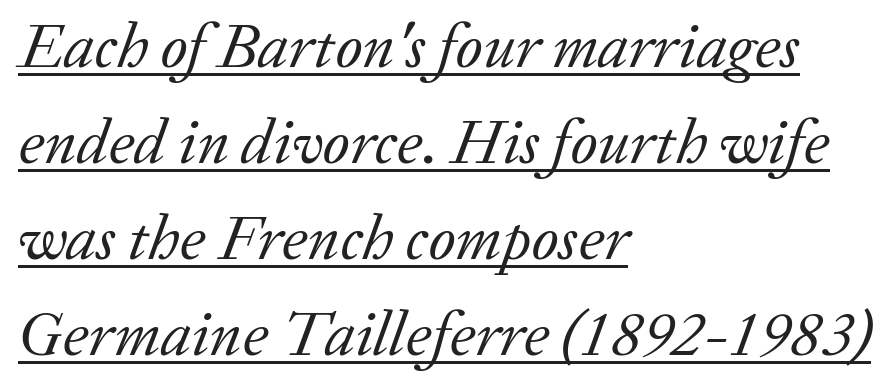
Glyph-to-glyph distance matches everyday printed text. Note: serifs present on the glyphs. These glyphs show unthickened strokes, regular width or finer. Rendered with sloped, italic letterforms. This rendering features underlined lettering.
